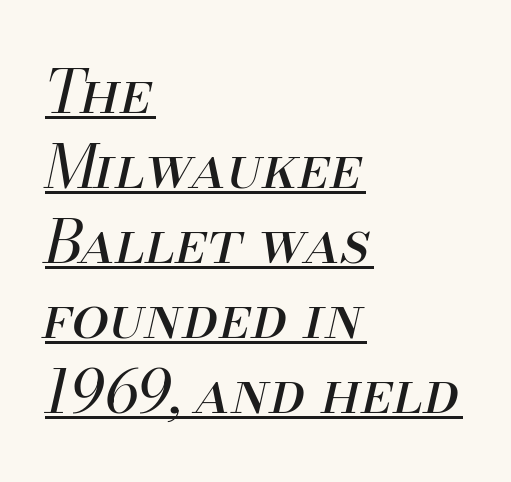
The image shows 60 px regular-weight type, italic (leaning right); set left-aligned, normal line spacing (1.25x), normal letter spacing, underlined; medium stroke contrast and a small x-height.
